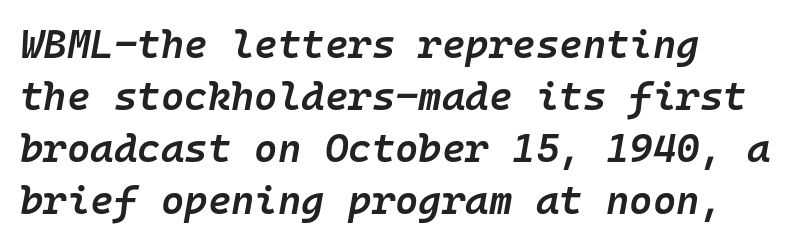
The image shows 40 px semibold type, italic (leaning right), monospaced; set normal line spacing (1.3x), normal letter spacing, not underlined; low stroke contrast and a medium x-height.
